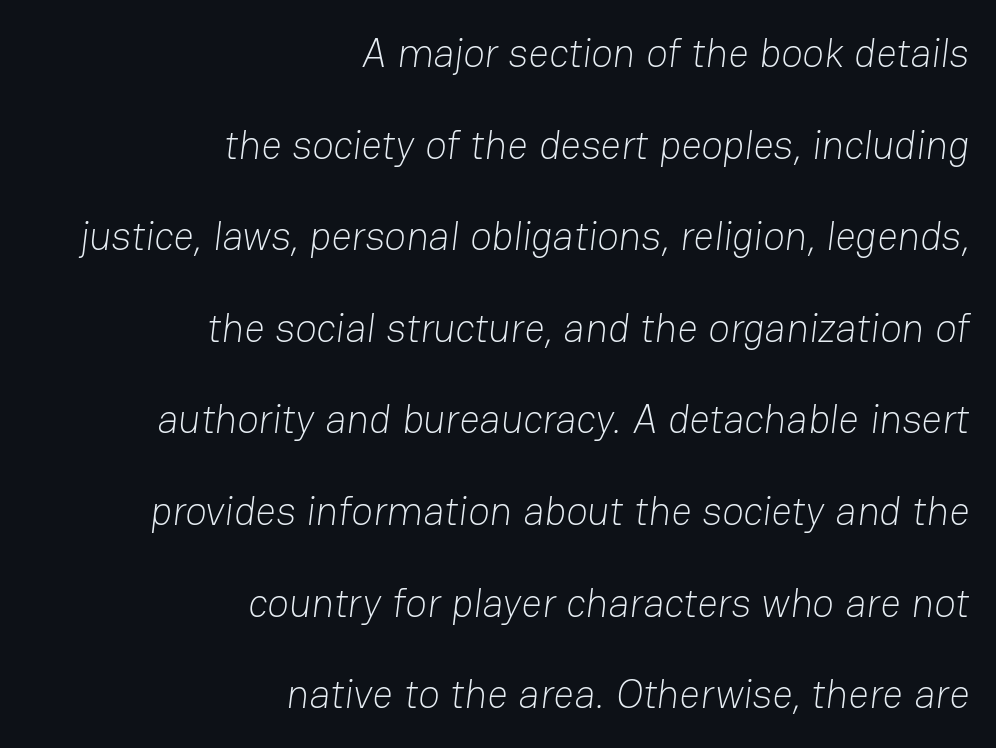
The image shows 40 px light sans-serif type; set right-aligned, loose line spacing (2.29x), normal letter spacing, not underlined; low stroke contrast and a medium x-height.
